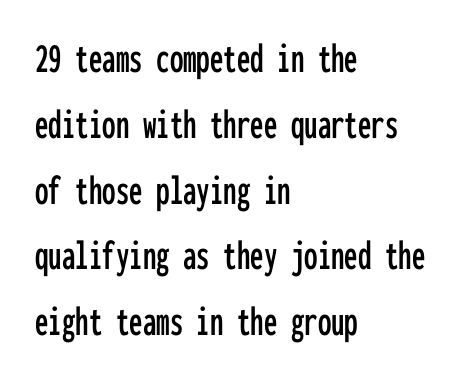
{"serif": "no", "italic": "no", "width": "condensed", "stroke_contrast": "low", "x_height": "medium", "monospaced": "yes", "underline": "no", "align": "left", "line_spacing": "normal", "line_spacing_ratio": 1.53, "letter_spacing": "normal", "letter_spacing_em": 0.0, "glyph_px": 43}
